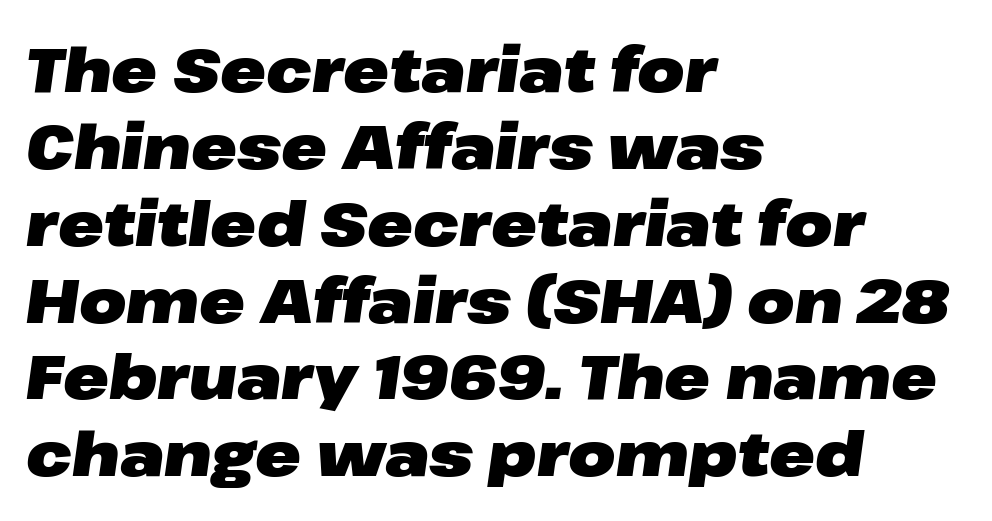
Is the type bold? Yes — the strokes are clearly thick and heavy. Italic? Definitely — the glyphs are oblique. What's the leading like? Ordinary, nothing unusual. The passage is arranged the way most books set body copy — flush left.
